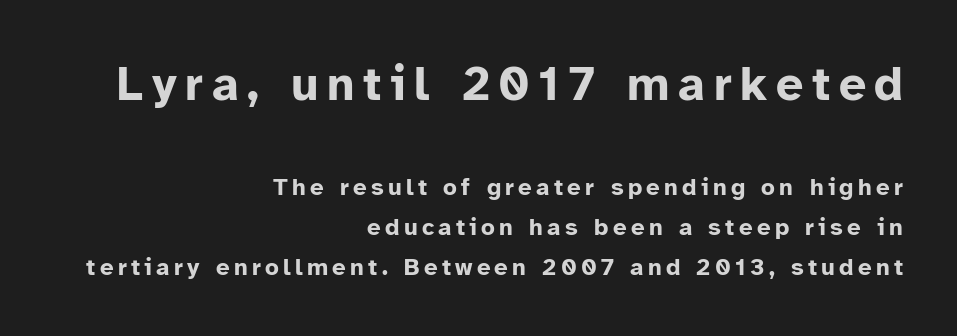
The image shows 48 px bold sans-serif type, upright; set right-aligned, normal line spacing (1.66x), not underlined; the first (top) block is 2.0x larger; low stroke contrast and a medium x-height.
